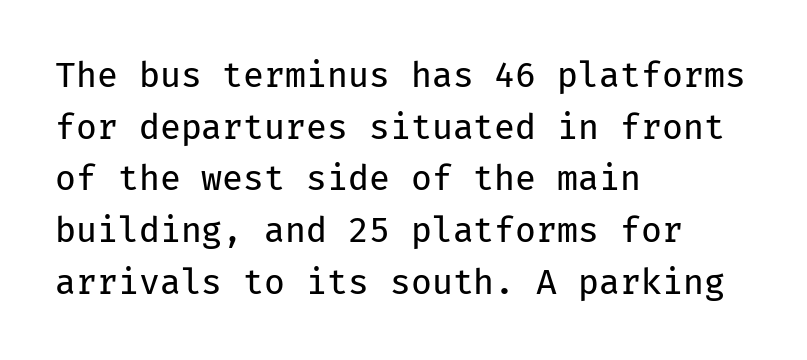
{"serif": "no", "italic": "no", "bold": "no", "weight": "regular", "width": "normal", "stroke_contrast": "low", "x_height": "medium", "monospaced": "yes", "underline": "no", "align": "left", "line_spacing": "normal", "line_spacing_ratio": 1.52, "letter_spacing": "normal", "letter_spacing_em": 0.0, "glyph_px": 34}
